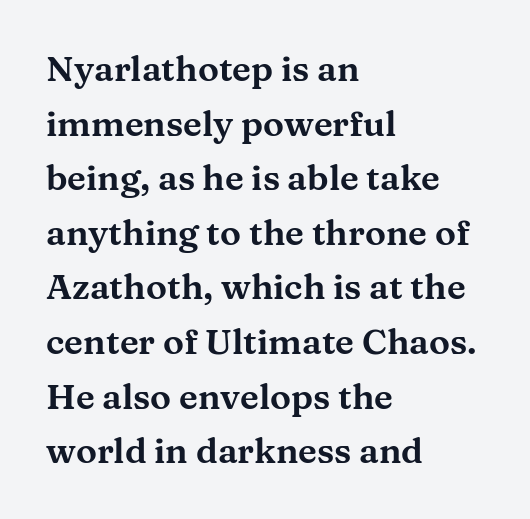
{"serif": "yes", "italic": "no", "width": "wide", "stroke_contrast": "medium", "x_height": "medium", "monospaced": "no", "underline": "no", "align": "left", "line_spacing": "normal", "line_spacing_ratio": 1.56, "letter_spacing": "normal", "letter_spacing_em": 0.0, "glyph_px": 35}
